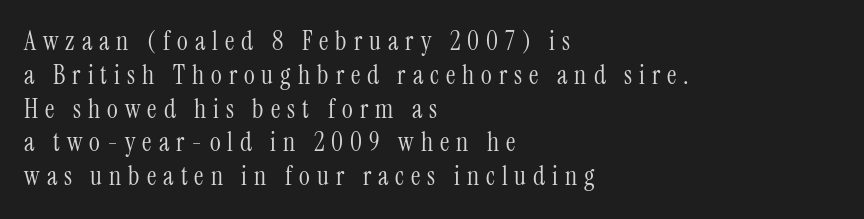
Q: Is the text bold? A: No.
Q: Is the text italic (slanted)? A: No, it is upright.
Q: Is the text underlined? A: No.
Q: How is the paragraph aligned? A: Left-aligned.
Q: Is the spacing between letters normal or unusually wide? A: Unusually wide.
Q: Is the spacing between lines tight, normal or loose? A: Normal.
